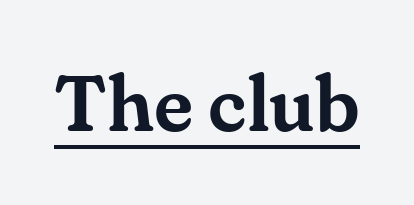
The image shows 79 px serif type, upright; set normal letter spacing, underlined; medium stroke contrast and a small x-height.
